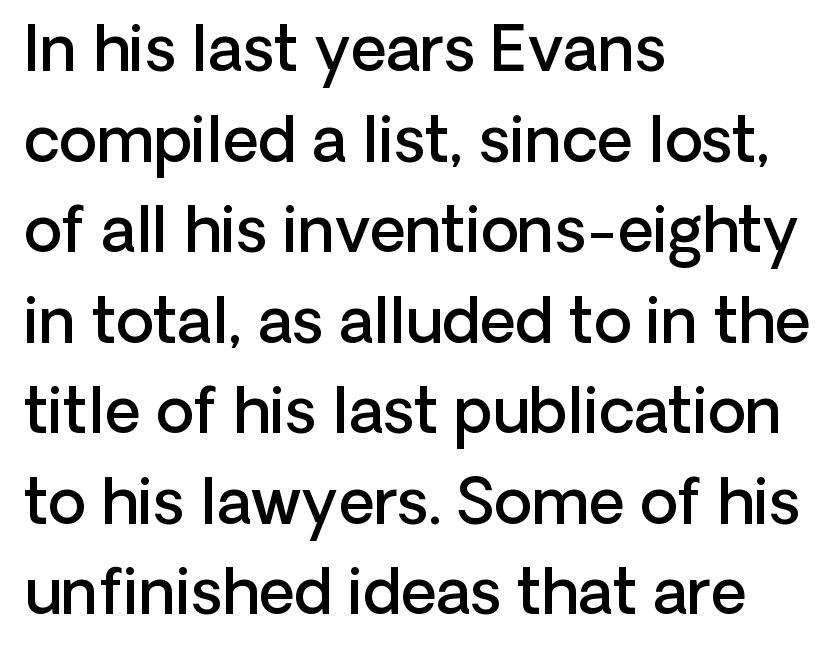
The face used here is rendered with its standard letterfit. A classic flush-left, rag-right setting is used for this passage. Style check: upright. Firm but not heavy-handed strokes: this text is semibold. Regular leading. Do the characters align in a grid? No, the font is proportional.
